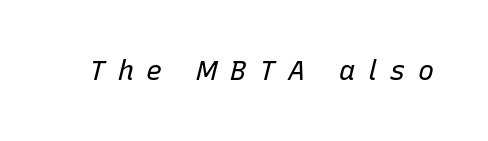
Q: Is the text bold? A: No.
Q: Is the text italic (slanted)? A: Yes, it leans right by about 15 degrees.
Q: Is the text underlined? A: No.
Q: Is the spacing between letters normal or unusually wide? A: Unusually wide.
